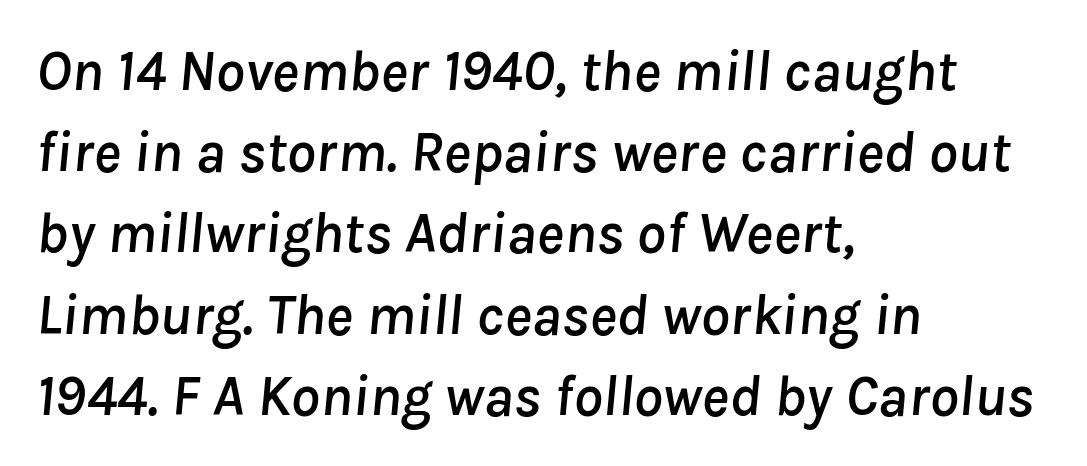
{"italic": "yes", "lean": "right", "slant_degrees": 8, "width": "normal", "stroke_contrast": "low", "x_height": "medium", "monospaced": "no", "underline": "no", "align": "left", "line_spacing": "normal", "line_spacing_ratio": 1.4, "letter_spacing": "normal", "letter_spacing_em": 0.0, "glyph_px": 58}
